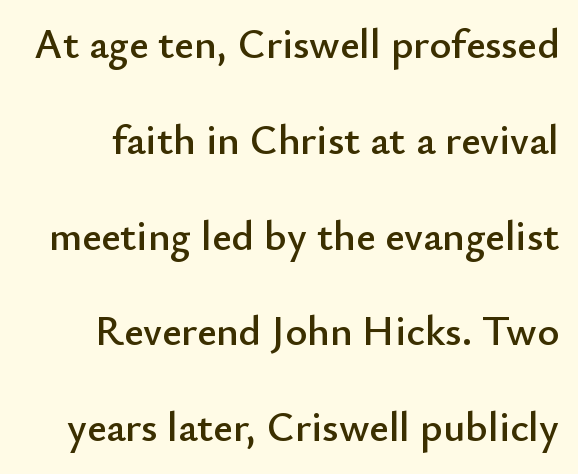
Q: Is the text italic (slanted)? A: No, it is upright.
Q: Is the typeface a serif or a sans-serif typeface? A: Sans-serif.
Q: Is the text underlined? A: No.
Q: Is the spacing between letters normal or unusually wide? A: Normal.
Q: Is the spacing between lines tight, normal or loose? A: Loose.
Q: Width (condensed, normal, or wide)? A: Normal.
Q: Stroke contrast? A: Low.
Q: x-height? A: Small.
Q: Monospaced? A: No.
